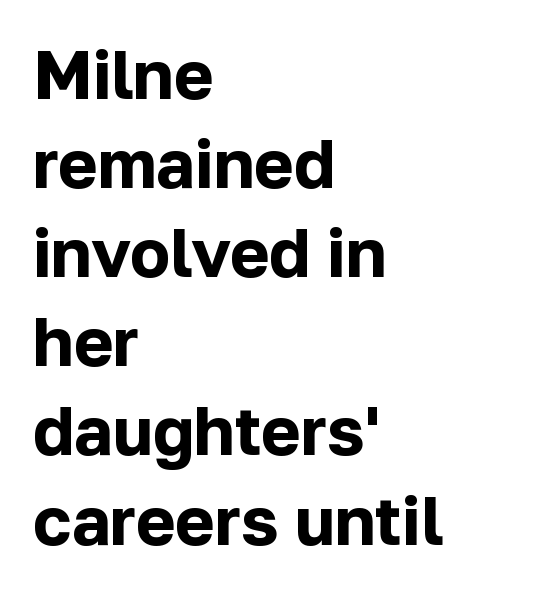
{"serif": "no", "italic": "no", "bold": "yes", "weight": "bold", "width": "normal", "stroke_contrast": "low", "x_height": "medium", "monospaced": "no", "underline": "no", "align": "left", "line_spacing": "normal", "line_spacing_ratio": 1.33, "letter_spacing": "normal", "letter_spacing_em": 0.0, "glyph_px": 67}
